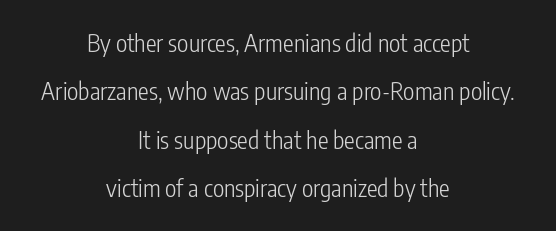
{"italic": "no", "bold": "no", "underline": "no", "align": "center", "line_spacing": "loose", "line_spacing_ratio": 2.02, "letter_spacing": "normal", "letter_spacing_em": 0.0, "glyph_px": 24}
